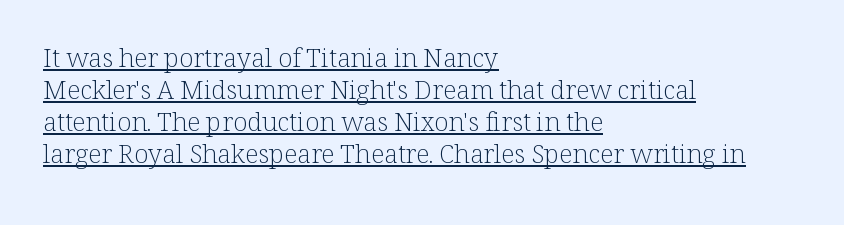
The image shows 26 px text type, upright; set left-aligned, line spacing 1.23x, normal letter spacing, underlined.
